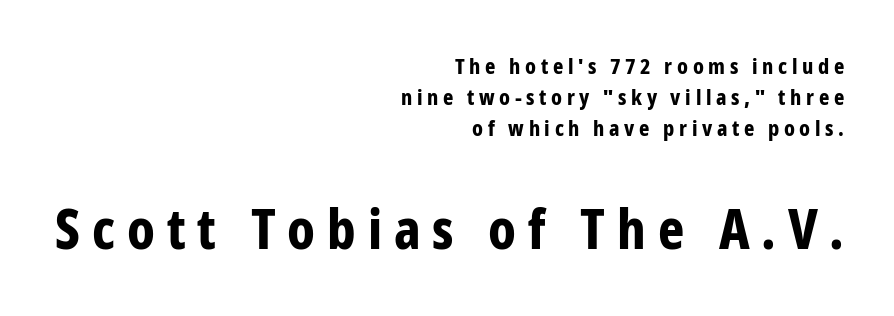
The image shows 56 px bold, condensed sans-serif type, upright; set right-aligned, normal line spacing (1.42x), unusually wide letter spacing (+0.21 em), not underlined; the second (bottom) block is 2.55x larger; low stroke contrast and a medium x-height.
